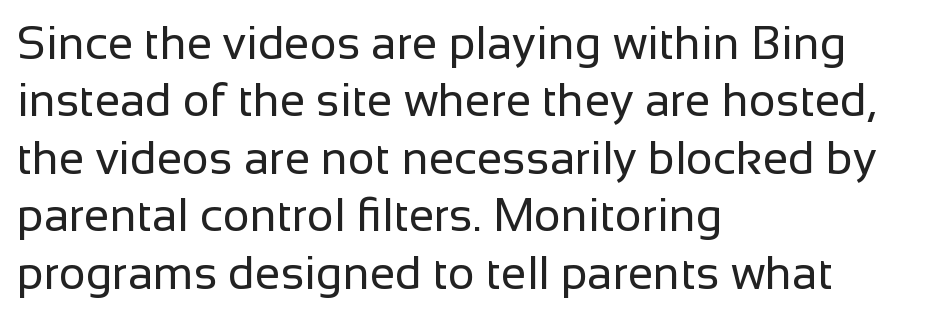
Q: Is the text bold? A: No.
Q: Is the text italic (slanted)? A: No, it is upright.
Q: Is the typeface a serif or a sans-serif typeface? A: Sans-serif.
Q: Is the text underlined? A: No.
Q: How is the paragraph aligned? A: Left-aligned.
Q: Is the spacing between letters normal or unusually wide? A: Normal.
Q: Is the spacing between lines tight, normal or loose? A: Normal.
Q: Width (condensed, normal, or wide)? A: Normal.
Q: Stroke contrast? A: Low.
Q: x-height? A: Medium.
Q: Monospaced? A: No.
